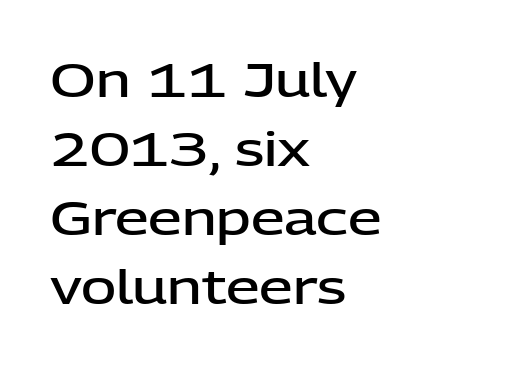
{"serif": "no", "italic": "no", "bold": "semi", "weight": "semibold", "width": "normal", "stroke_contrast": "low", "x_height": "medium", "monospaced": "no", "underline": "no", "align": "left", "line_spacing": "normal", "line_spacing_ratio": 1.44, "letter_spacing": "normal", "letter_spacing_em": 0.0, "glyph_px": 48}
